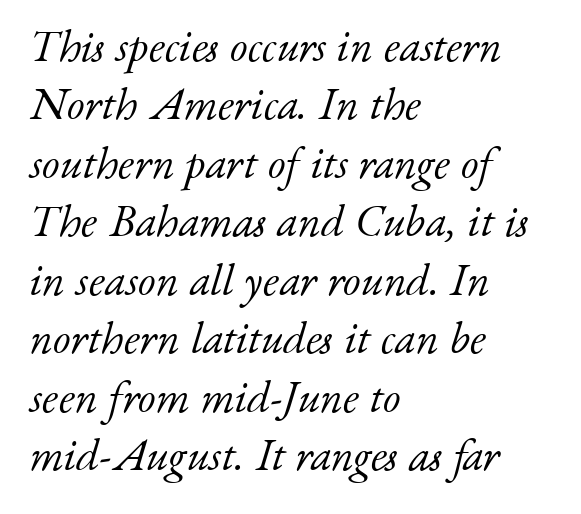
{"serif": "yes", "italic": "yes", "lean": "right", "slant_degrees": 17, "bold": "no", "weight": "light", "width": "normal", "stroke_contrast": "low", "x_height": "small", "monospaced": "no", "underline": "no", "align": "left", "line_spacing": "normal", "line_spacing_ratio": 1.3, "letter_spacing": "normal", "letter_spacing_em": 0.0, "glyph_px": 45}
